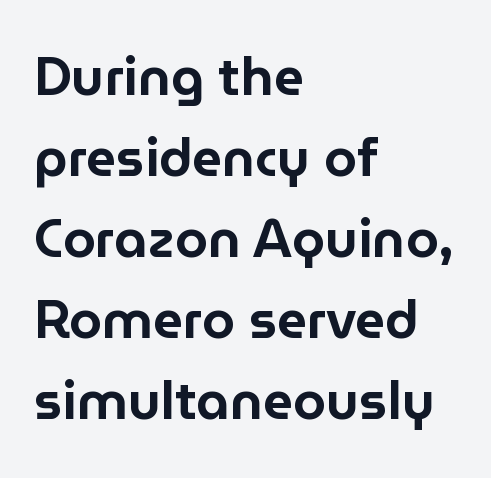
Q: Is the text italic (slanted)? A: No, it is upright.
Q: Is the typeface a serif or a sans-serif typeface? A: Sans-serif.
Q: Is the text underlined? A: No.
Q: How is the paragraph aligned? A: Left-aligned.
Q: Is the spacing between letters normal or unusually wide? A: Normal.
Q: Is the spacing between lines tight, normal or loose? A: Normal.
Q: Width (condensed, normal, or wide)? A: Normal.
Q: Stroke contrast? A: Low.
Q: x-height? A: Medium.
Q: Monospaced? A: No.
